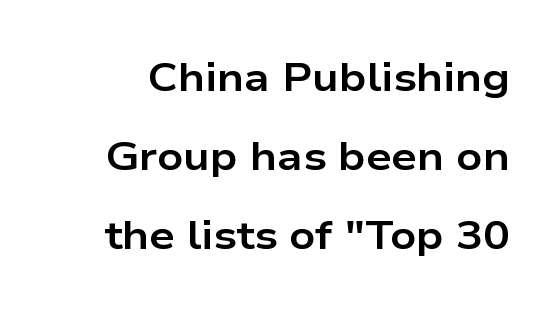
Q: Is the text bold? A: Yes.
Q: Is the text italic (slanted)? A: No, it is upright.
Q: Is the typeface a serif or a sans-serif typeface? A: Sans-serif.
Q: Is the text underlined? A: No.
Q: Is the spacing between letters normal or unusually wide? A: Normal.
Q: Is the spacing between lines tight, normal or loose? A: Loose.
Q: Width (condensed, normal, or wide)? A: Wide.
Q: Stroke contrast? A: Low.
Q: x-height? A: Medium.
Q: Monospaced? A: No.
